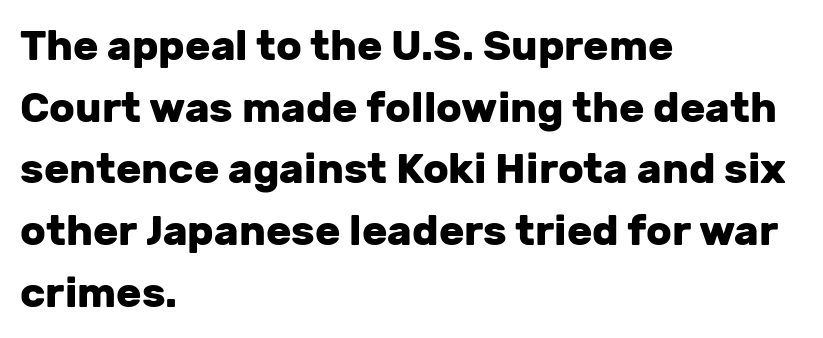
The axis of the letterforms is exactly vertical. Is this a sans? Yes — the strokes have no serifs. Just letters on the line, the space beneath them empty. Proportional: the letters do not fall into vertical columns.
